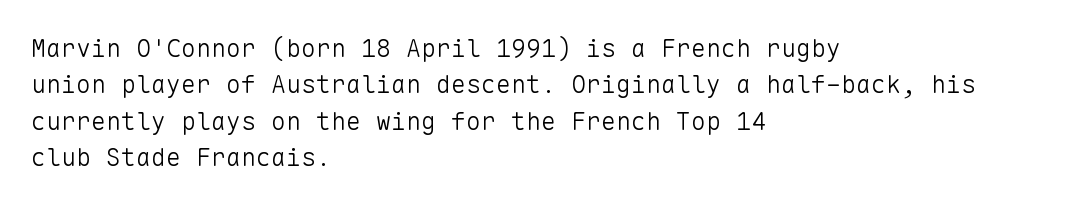
The image shows 25 px text type, upright; set left-aligned, normal line spacing (1.46x), normal letter spacing, not underlined.
